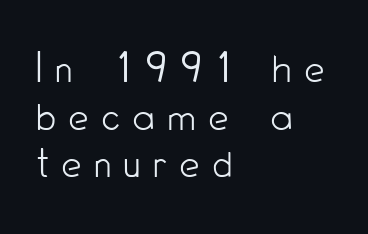
{"serif": "no", "italic": "no", "bold": "no", "weight": "light", "width": "condensed", "stroke_contrast": "low", "x_height": "small", "monospaced": "no", "underline": "no", "align": "left", "line_spacing": "tight", "line_spacing_ratio": 1.08, "letter_spacing": "wide", "letter_spacing_em": 0.3, "glyph_px": 44}
